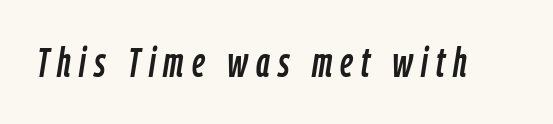
The image shows 41 px condensed type, italic (leaning right); set unusually wide letter spacing (+0.2 em), not underlined; low stroke contrast and a medium x-height.
